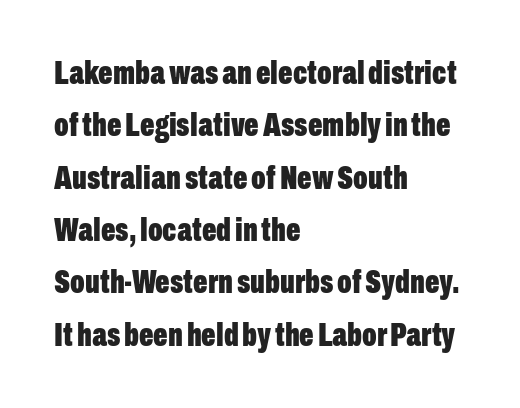
{"serif": "no", "italic": "no", "bold": "yes", "weight": "bold", "width": "condensed", "stroke_contrast": "low", "x_height": "medium", "monospaced": "no", "underline": "no", "align": "left", "line_spacing": "normal", "line_spacing_ratio": 1.54, "letter_spacing": "normal", "letter_spacing_em": 0.0, "glyph_px": 34}
